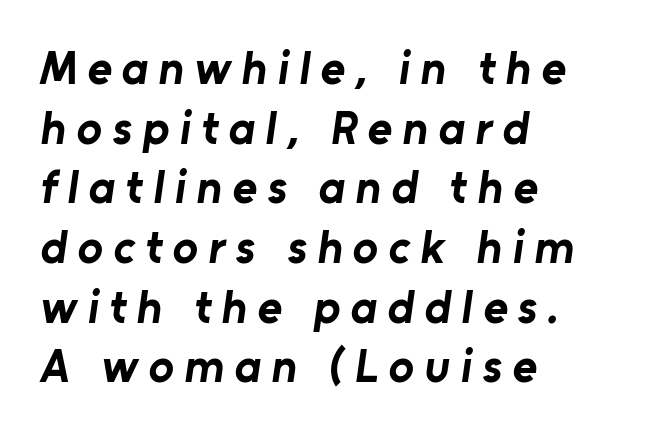
One glance says typical: line gaps are just what's usual. All the whitespace from short lines collects on the right. The letterforms stand isolated, each surrounded by extra space. The passage shown is typeset with a sans-serif family. Pretty heavy lettering here — definitely bold. Each letter keeps its own natural width here, so spacing adapts to shape.
